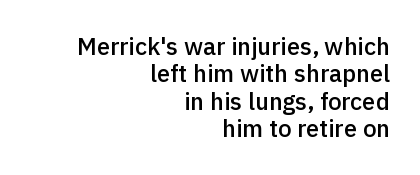
The type sits square on the baseline with zero lean. Whoever set this chose condensed vertical rhythm over breathing room. This rendering leaves character spacing at its baseline value. The characters look somewhat weighty, a semibold short of true bold.
